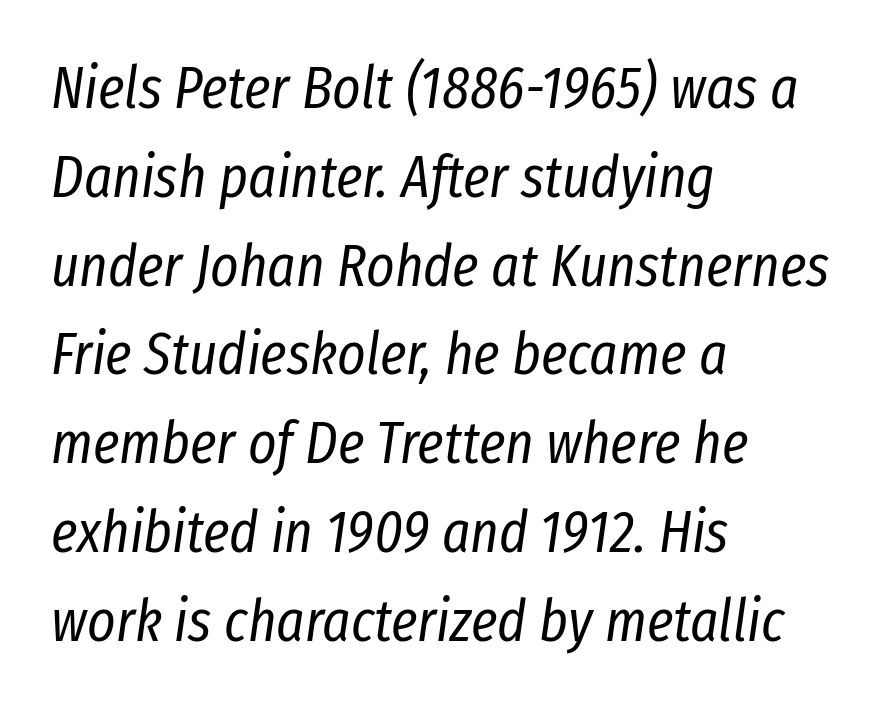
Q: Is the text bold? A: No.
Q: Is the text italic (slanted)? A: Yes, it leans right by about 8 degrees.
Q: Is the text underlined? A: No.
Q: How is the paragraph aligned? A: Left-aligned.
Q: Is the spacing between letters normal or unusually wide? A: Normal.
Q: Is the spacing between lines tight, normal or loose? A: Normal.
Q: Width (condensed, normal, or wide)? A: Condensed.
Q: Stroke contrast? A: Low.
Q: x-height? A: Medium.
Q: Monospaced? A: No.
